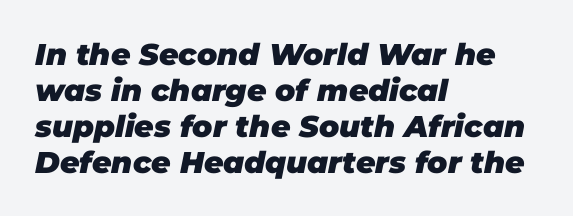
Designer's note — italics engaged. Between one letter and the next there's only the usual sliver of space. Here the designer chose a conventional face with non-uniform glyph widths. The rendering uses a bold face; every stroke is thick and dark. The text block is weighted toward the left margin, trailing off unevenly rightward. Clear beneath every line of the passage.
